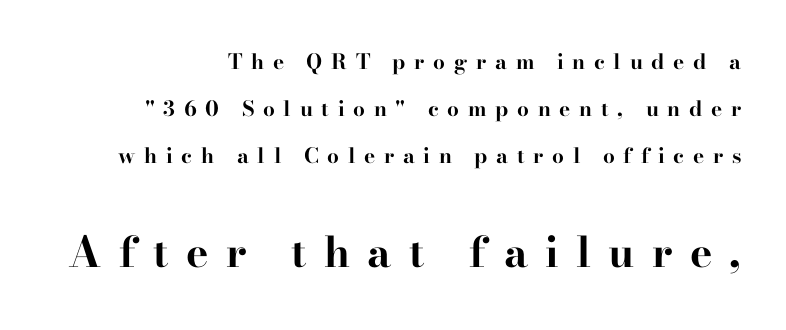
The image shows 42 px bold, wide serif type, upright; set right-aligned, loose line spacing (2.23x), unusually wide letter spacing (+0.41 em), not underlined; the second (bottom) block is 2.0x larger; high stroke contrast and a small x-height.
